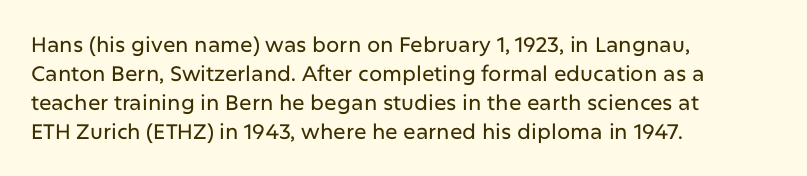
The image shows 21 px text type, upright; set left-aligned, normal line spacing (1.38x), normal letter spacing, not underlined.
